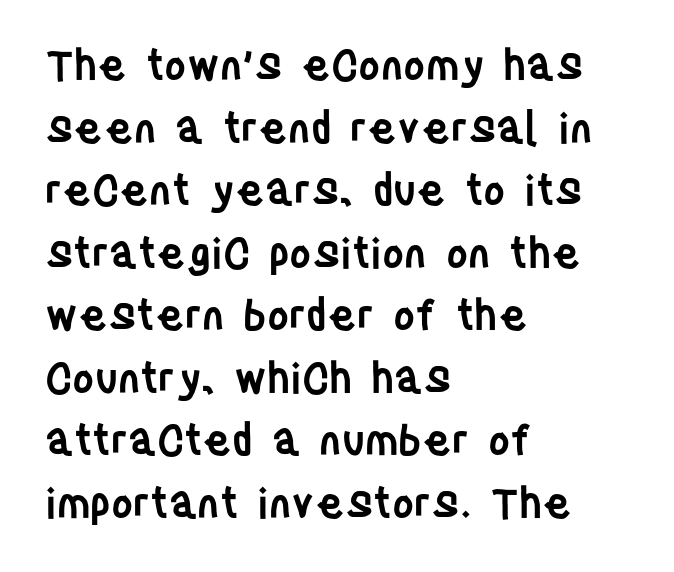
{"serif": "no", "italic": "no", "bold": "semi", "weight": "semibold", "width": "condensed", "stroke_contrast": "low", "x_height": "large", "monospaced": "no", "underline": "no", "align": "left", "line_spacing": "normal", "line_spacing_ratio": 1.49, "letter_spacing": "normal", "letter_spacing_em": 0.0, "glyph_px": 42}
